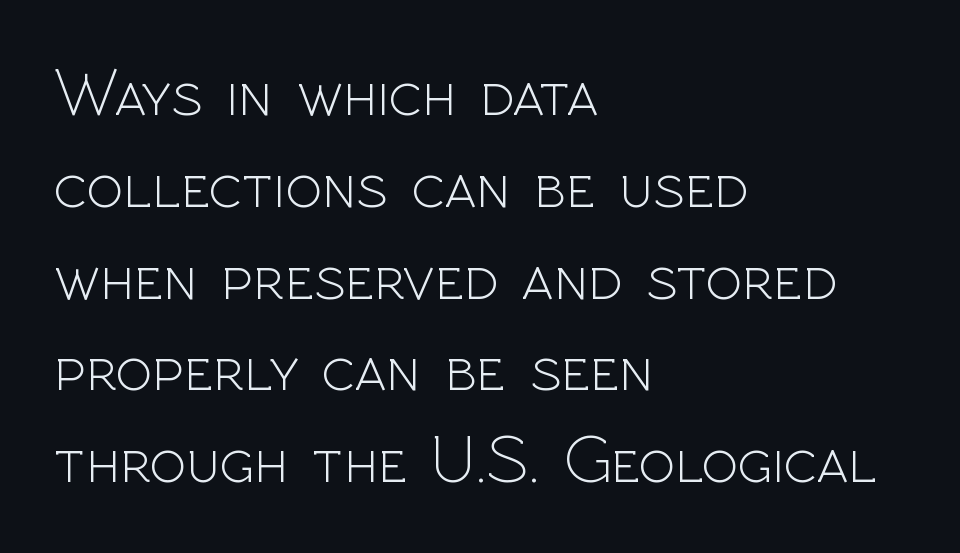
Q: Is the text bold? A: No.
Q: Is the text italic (slanted)? A: No, it is upright.
Q: Is the typeface a serif or a sans-serif typeface? A: Sans-serif.
Q: Is the text underlined? A: No.
Q: How is the paragraph aligned? A: Left-aligned.
Q: Is the spacing between letters normal or unusually wide? A: Normal.
Q: Is the spacing between lines tight, normal or loose? A: Normal.
Q: Width (condensed, normal, or wide)? A: Normal.
Q: x-height? A: Medium.
Q: Monospaced? A: No.
